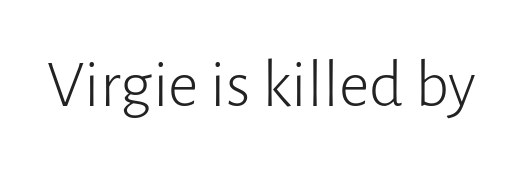
Q: Is the text bold? A: No.
Q: Is the text italic (slanted)? A: No, it is upright.
Q: Is the typeface a serif or a sans-serif typeface? A: Sans-serif.
Q: Is the text underlined? A: No.
Q: Is the spacing between letters normal or unusually wide? A: Normal.
Q: Width (condensed, normal, or wide)? A: Normal.
Q: Stroke contrast? A: Low.
Q: x-height? A: Medium.
Q: Monospaced? A: No.
